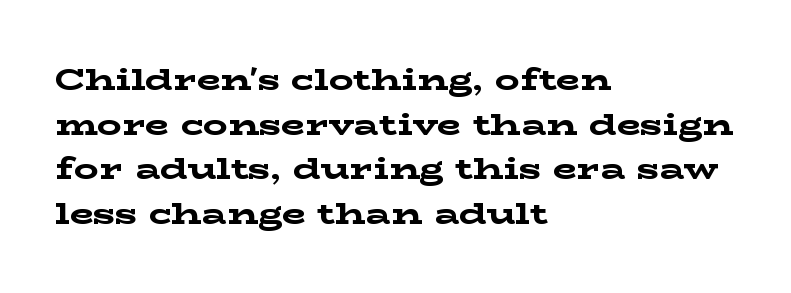
The image shows 31 px bold, wide serif type, upright; set left-aligned, normal line spacing (1.44x), normal letter spacing, not underlined; low stroke contrast and a medium x-height.
